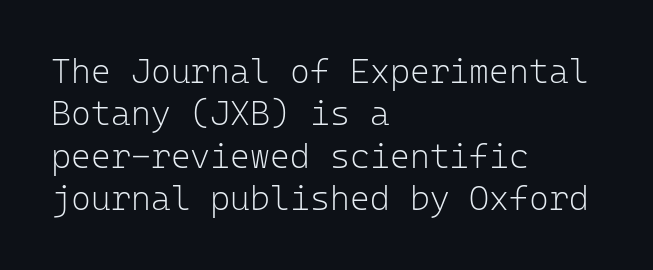
The image shows 34 px light sans-serif type, upright, monospaced; set left-aligned, normal line spacing (1.25x), normal letter spacing, not underlined; low stroke contrast and a medium x-height.
